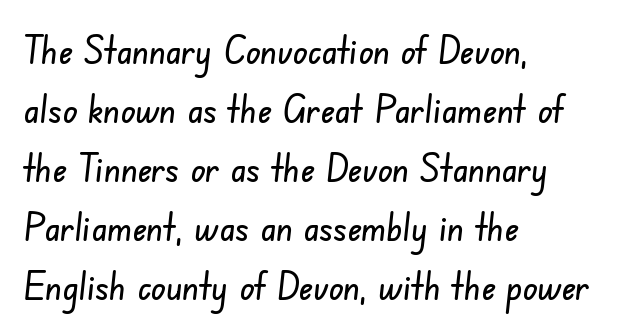
Q: Is the typeface a serif or a sans-serif typeface? A: Sans-serif.
Q: Is the text underlined? A: No.
Q: How is the paragraph aligned? A: Left-aligned.
Q: Is the spacing between letters normal or unusually wide? A: Normal.
Q: Is the spacing between lines tight, normal or loose? A: Normal.
Q: Width (condensed, normal, or wide)? A: Condensed.
Q: Stroke contrast? A: Low.
Q: x-height? A: Small.
Q: Monospaced? A: No.
